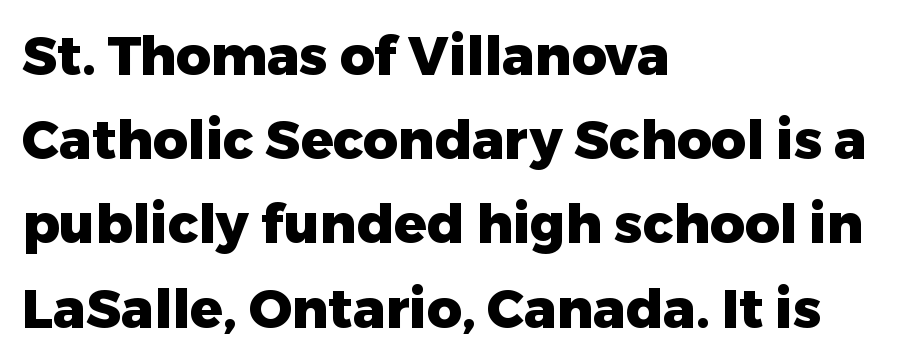
The image shows 54 px heavy sans-serif type, upright; set left-aligned, normal line spacing (1.56x), normal letter spacing, not underlined; low stroke contrast and a medium x-height.
